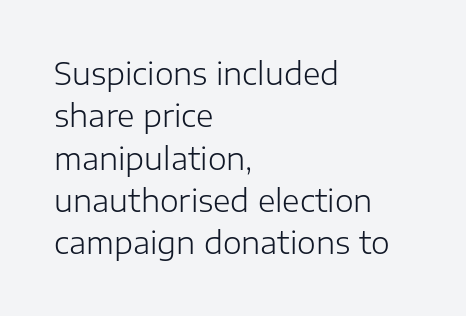
The image shows 30 px light sans-serif type, upright; set left-aligned, normal line spacing (1.41x), normal letter spacing, not underlined; low stroke contrast and a medium x-height.
